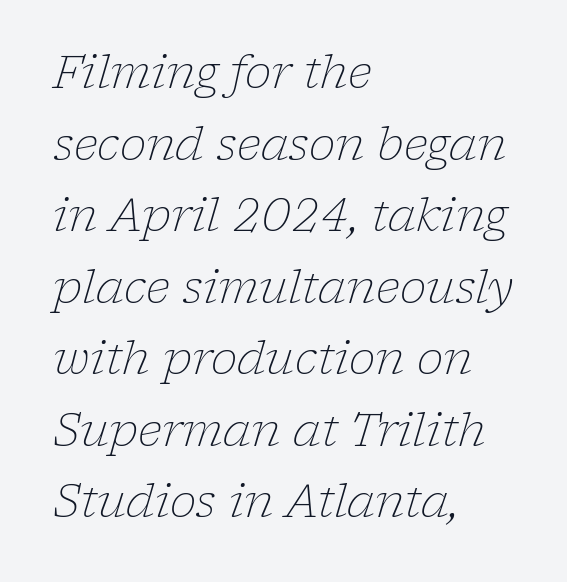
Q: Is the text bold? A: No.
Q: Is the text italic (slanted)? A: Yes, it leans right by about 17 degrees.
Q: Is the typeface a serif or a sans-serif typeface? A: Serif.
Q: Is the text underlined? A: No.
Q: How is the paragraph aligned? A: Left-aligned.
Q: Is the spacing between letters normal or unusually wide? A: Normal.
Q: Is the spacing between lines tight, normal or loose? A: Normal.
Q: Width (condensed, normal, or wide)? A: Normal.
Q: Stroke contrast? A: Low.
Q: x-height? A: Medium.
Q: Monospaced? A: No.
